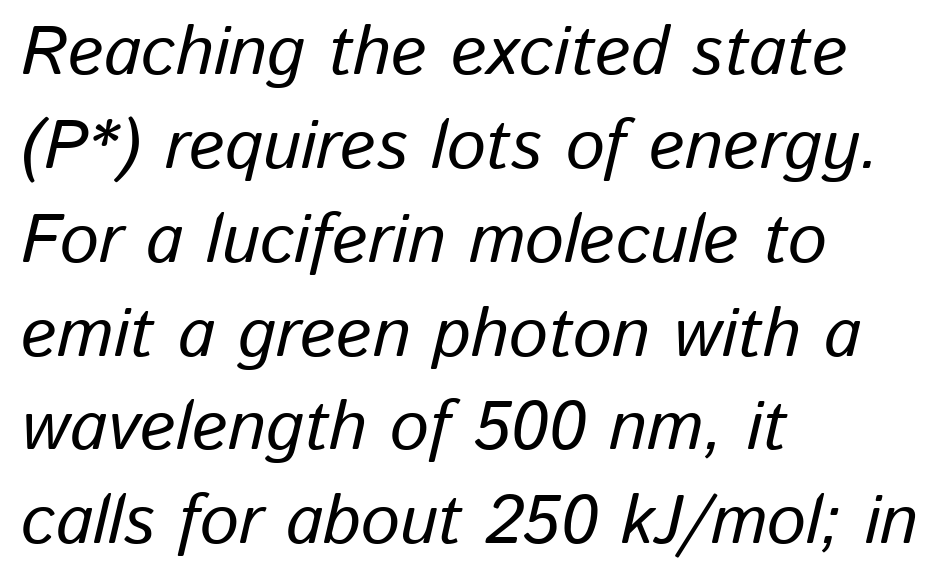
Q: Is the text italic (slanted)? A: Yes, it leans right by about 13 degrees.
Q: Is the text underlined? A: No.
Q: How is the paragraph aligned? A: Left-aligned.
Q: Is the spacing between letters normal or unusually wide? A: Normal.
Q: Is the spacing between lines tight, normal or loose? A: Normal.
Q: Width (condensed, normal, or wide)? A: Normal.
Q: Stroke contrast? A: Low.
Q: x-height? A: Medium.
Q: Monospaced? A: No.
